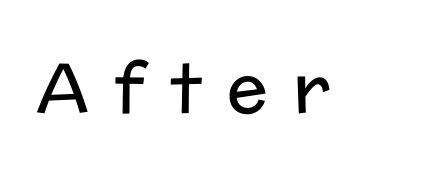
Q: Is the text bold? A: No.
Q: Is the text italic (slanted)? A: No, it is upright.
Q: Is the typeface a serif or a sans-serif typeface? A: Sans-serif.
Q: Is the text underlined? A: No.
Q: Is the spacing between letters normal or unusually wide? A: Unusually wide.
Q: Width (condensed, normal, or wide)? A: Normal.
Q: Stroke contrast? A: Low.
Q: x-height? A: Medium.
Q: Monospaced? A: No.
